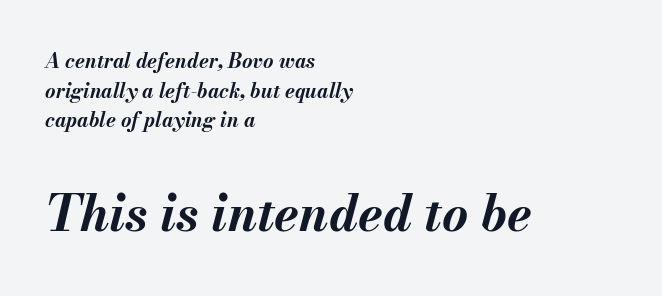
{"italic": "yes", "lean": "right", "slant_degrees": 13, "bold": "yes", "weight": "bold", "width": "normal", "stroke_contrast": "medium", "x_height": "small", "monospaced": "no", "underline": "no", "align": "left", "line_spacing": "normal", "line_spacing_ratio": 1.48, "letter_spacing": "normal", "letter_spacing_em": 0.0, "larger_block": "second", "size_ratio": 2.5, "glyph_px": 50}
